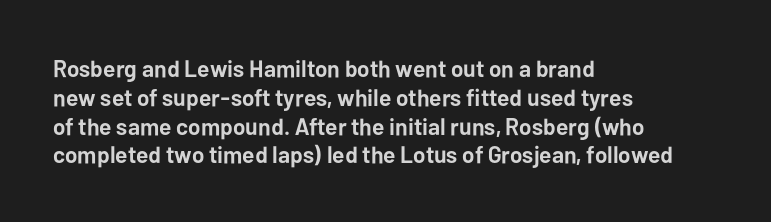
A classic flush-left, rag-right setting is used for this passage. Plenty of ink on the page — the face is bold. A typesetter would mark this as roman, not italic. In terms of letterspacing, this is plain default setting. The zone under the glyphs is completely vacant.
